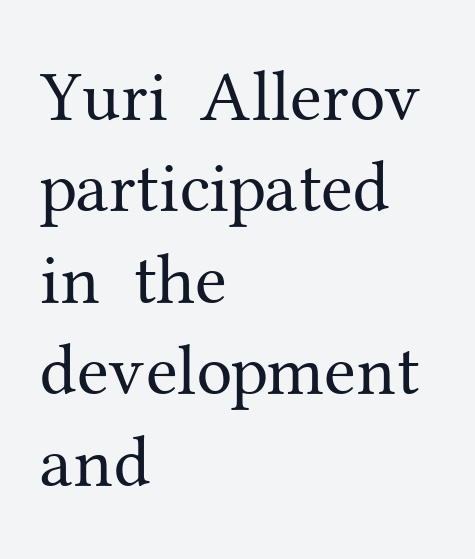
Q: Is the text bold? A: No.
Q: Is the text italic (slanted)? A: No, it is upright.
Q: Is the typeface a serif or a sans-serif typeface? A: Serif.
Q: Is the text underlined? A: No.
Q: How is the paragraph aligned? A: Left-aligned.
Q: Is the spacing between letters normal or unusually wide? A: Normal.
Q: Is the spacing between lines tight, normal or loose? A: Normal.
Q: Width (condensed, normal, or wide)? A: Normal.
Q: Stroke contrast? A: Medium.
Q: x-height? A: Medium.
Q: Monospaced? A: No.
